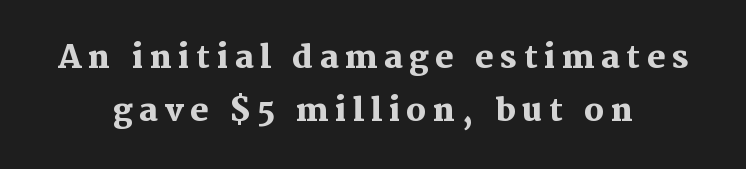
The image shows 31 px heavy serif type, upright; set centered, normal line spacing (1.7x), unusually wide letter spacing (+0.21 em), not underlined; medium stroke contrast and a medium x-height.
